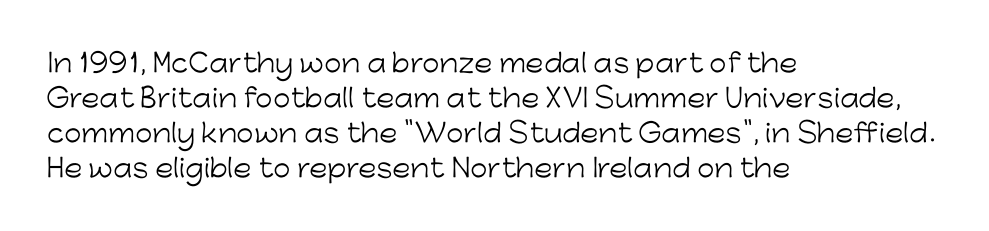
Nobody drew a line under any word here. The passage is arranged the way most books set body copy — flush left. Is the stroke heavy? The answer is a plain regular-or-lighter. Nobody touched the tracking dial on this one. A roman cut, with each character standing at attention. The space between consecutive lines is moderate.
